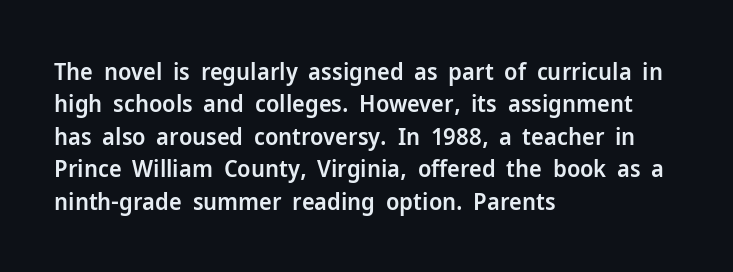
The image shows 24 px text type, upright; set left-aligned, normal line spacing (1.35x), normal letter spacing, not underlined.
